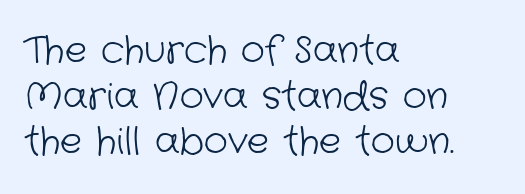
{"serif": "no", "bold": "no", "weight": "light", "width": "normal", "stroke_contrast": "low", "x_height": "medium", "monospaced": "no", "underline": "no", "align": "left", "line_spacing_ratio": 1.23, "letter_spacing": "normal", "letter_spacing_em": 0.0, "glyph_px": 37}
